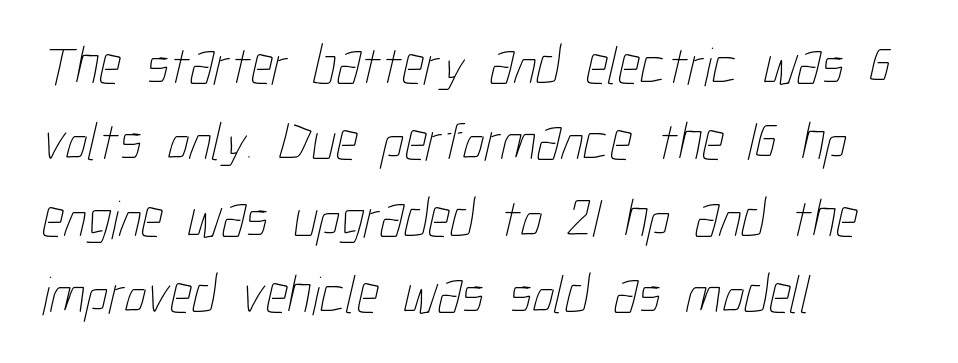
The image shows 55 px thin, condensed type; set left-aligned, normal line spacing (1.39x), normal letter spacing, not underlined; low stroke contrast and a medium x-height.
